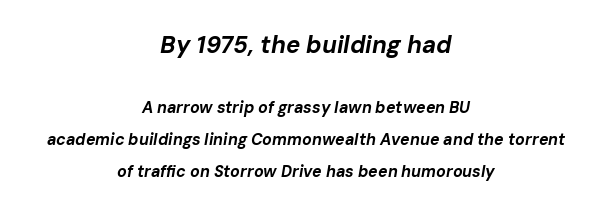
Q: Is the text bold? A: Yes.
Q: Is the text italic (slanted)? A: Yes, it leans right by about 10 degrees.
Q: Is the text underlined? A: No.
Q: How is the paragraph aligned? A: Centered.
Q: Is the spacing between letters normal or unusually wide? A: Normal.
Q: Is the spacing between lines tight, normal or loose? A: Loose.
Q: Which block of text is set in a larger size, the first (top) or the second (bottom)? A: The first (top) one.
